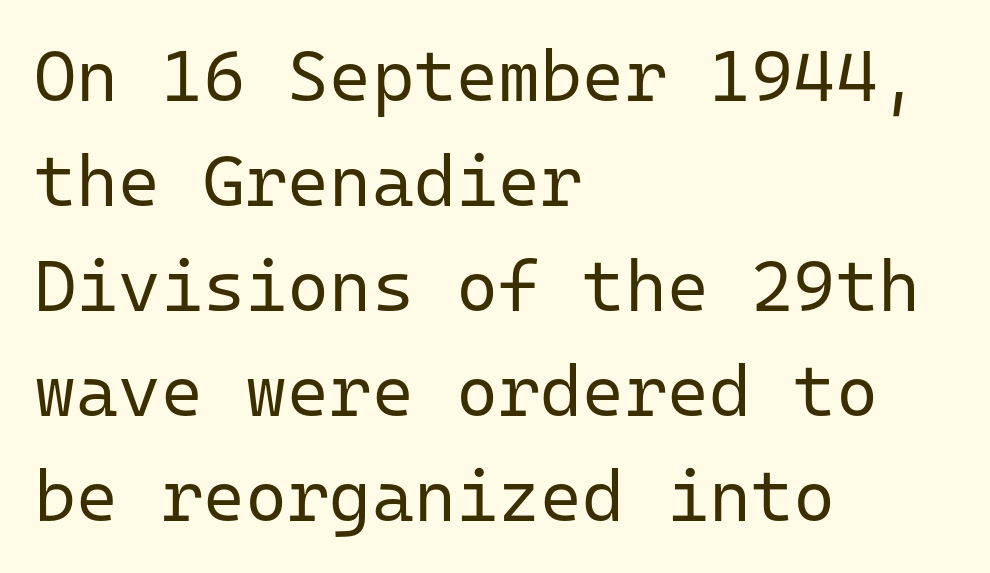
{"serif": "no", "italic": "no", "bold": "no", "weight": "regular", "width": "normal", "stroke_contrast": "low", "x_height": "medium", "monospaced": "yes", "underline": "no", "align": "left", "line_spacing": "normal", "line_spacing_ratio": 1.46, "letter_spacing": "normal", "letter_spacing_em": 0.0, "glyph_px": 72}
